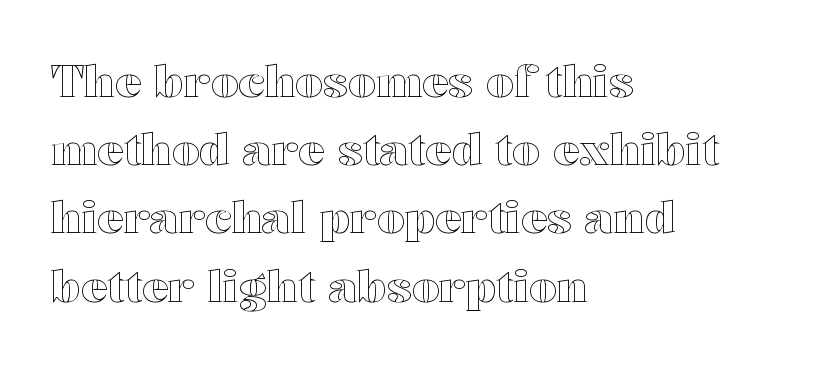
Proportional: the letters do not fall into vertical columns. Bare-footed words on every line. Each new line begins a customary step beneath the previous one. The lettering stays uniformly vertical, giving the passage a roman look. The lines in this sample share a left origin and differ only in where they stop.
